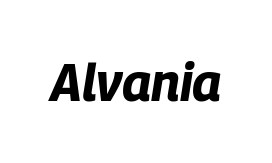
The image shows 52 px bold, condensed type, italic (leaning right); set normal letter spacing, not underlined; low stroke contrast and a large x-height.
